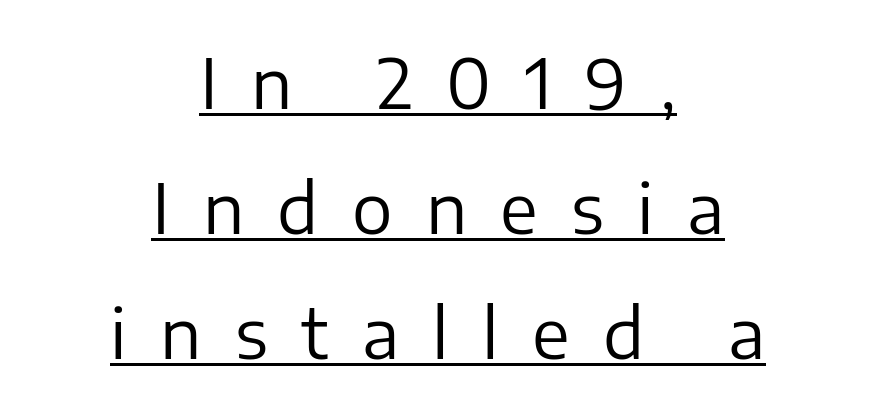
The image shows 68 px regular-weight sans-serif type, upright; set centered, line spacing 1.84x, unusually wide letter spacing (+0.49 em), underlined; low stroke contrast and a medium x-height.
